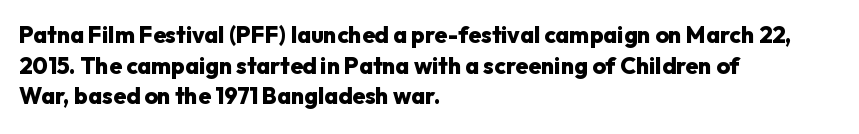
{"italic": "no", "bold": "yes", "underline": "no", "align": "left", "line_spacing": "normal", "line_spacing_ratio": 1.33, "letter_spacing": "normal", "letter_spacing_em": 0.0, "glyph_px": 23}
